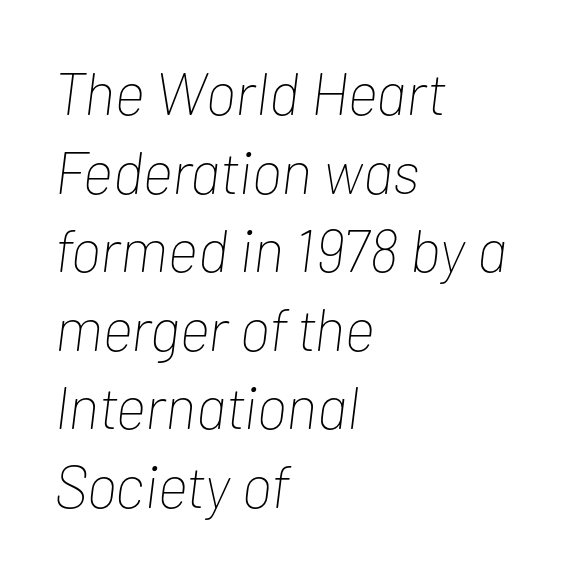
The image shows 60 px thin, condensed type, italic (leaning right); set left-aligned, normal line spacing (1.31x), normal letter spacing, not underlined; low stroke contrast and a medium x-height.
